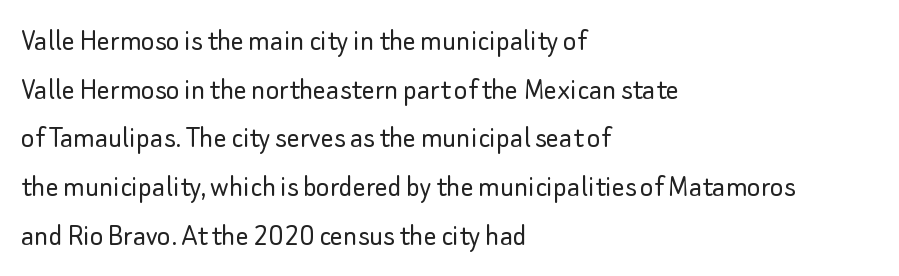
{"serif": "no", "italic": "no", "bold": "no", "weight": "light", "width": "normal", "stroke_contrast": "low", "x_height": "small", "monospaced": "no", "underline": "no", "align": "left", "line_spacing": "normal", "line_spacing_ratio": 1.52, "letter_spacing": "normal", "letter_spacing_em": 0.0, "glyph_px": 32}
